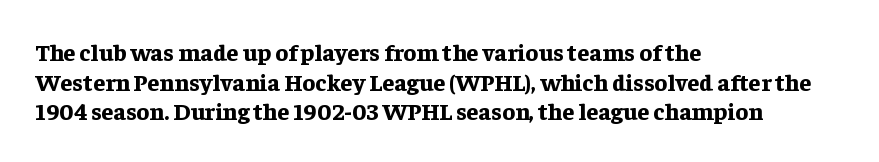
{"italic": "no", "bold": "yes", "underline": "no", "align": "left", "line_spacing_ratio": 1.23, "letter_spacing": "normal", "letter_spacing_em": 0.0, "glyph_px": 24}
